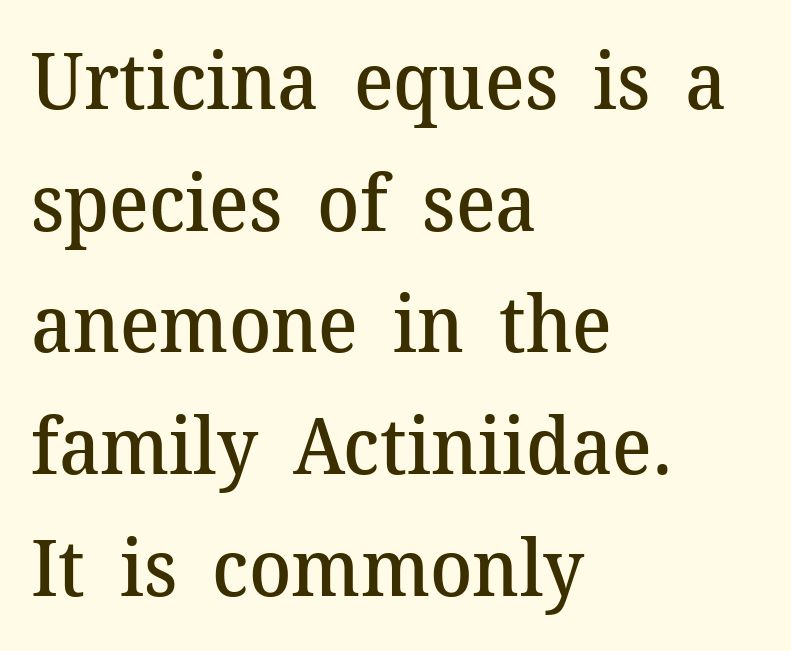
{"serif": "yes", "italic": "no", "bold": "semi", "weight": "semibold", "width": "normal", "stroke_contrast": "medium", "x_height": "medium", "monospaced": "no", "underline": "no", "align": "left", "line_spacing": "normal", "line_spacing_ratio": 1.56, "letter_spacing": "normal", "letter_spacing_em": 0.0, "glyph_px": 78}
